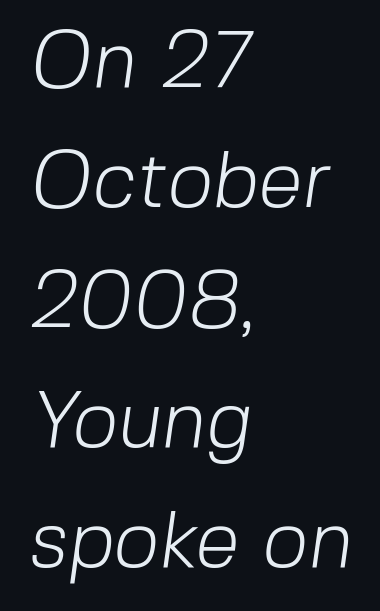
The image shows 80 px light sans-serif type; set left-aligned, normal line spacing (1.5x), normal letter spacing, not underlined; low stroke contrast and a medium x-height.
